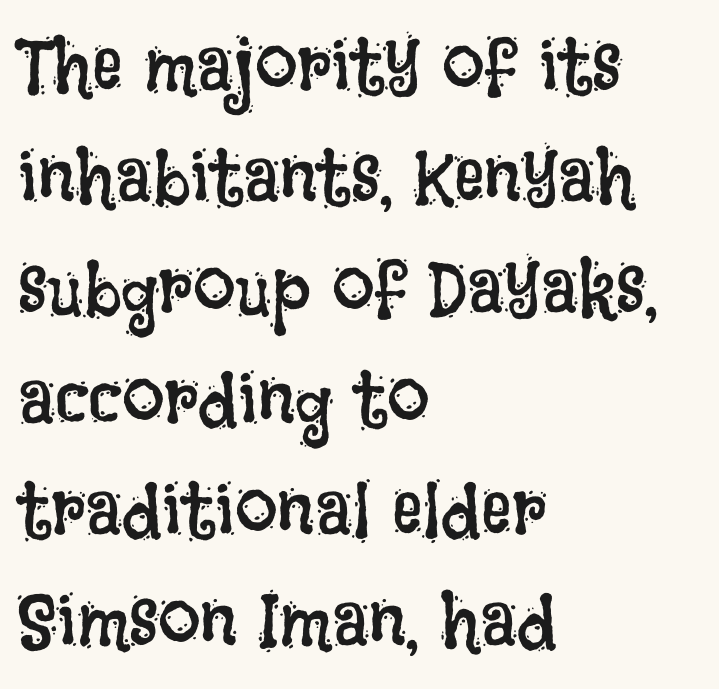
The image shows 76 px regular-weight, condensed type, upright; set left-aligned, normal line spacing (1.46x), normal letter spacing, not underlined; low stroke contrast and a large x-height.
